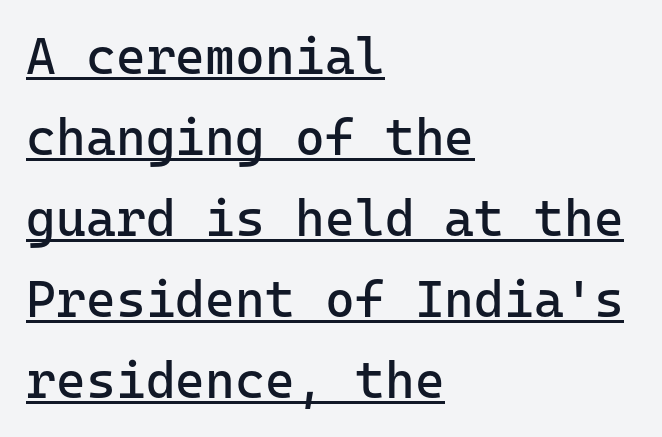
Q: Is the text bold? A: No.
Q: Is the text italic (slanted)? A: No, it is upright.
Q: Is the typeface a serif or a sans-serif typeface? A: Sans-serif.
Q: Is the text underlined? A: Yes.
Q: How is the paragraph aligned? A: Left-aligned.
Q: Is the spacing between letters normal or unusually wide? A: Normal.
Q: Is the spacing between lines tight, normal or loose? A: Normal.
Q: Width (condensed, normal, or wide)? A: Normal.
Q: Stroke contrast? A: Low.
Q: x-height? A: Medium.
Q: Monospaced? A: Yes.
